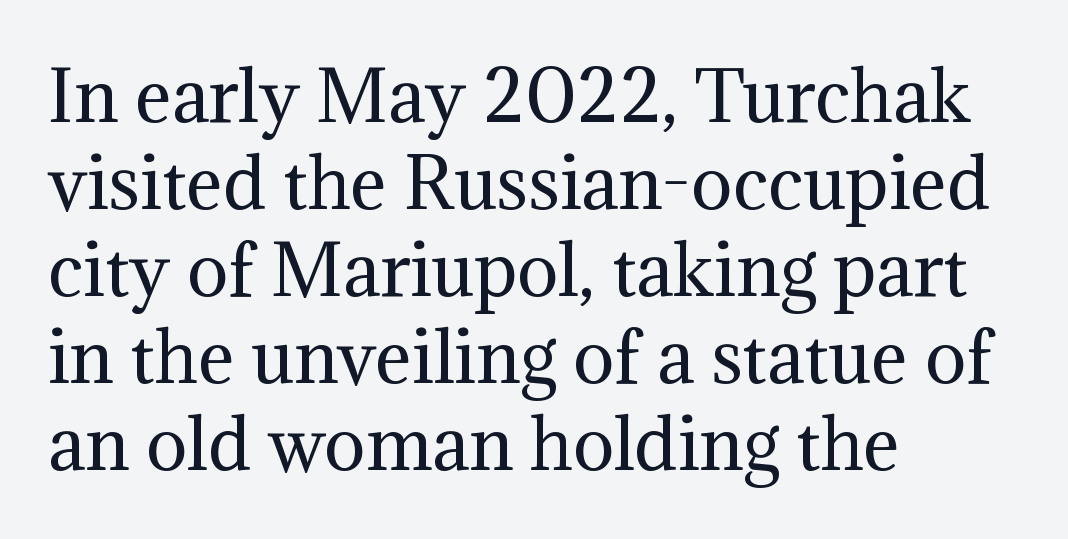
The image shows 69 px regular-weight serif type, upright; set left-aligned, normal line spacing (1.26x), normal letter spacing, not underlined; medium stroke contrast and a medium x-height.
